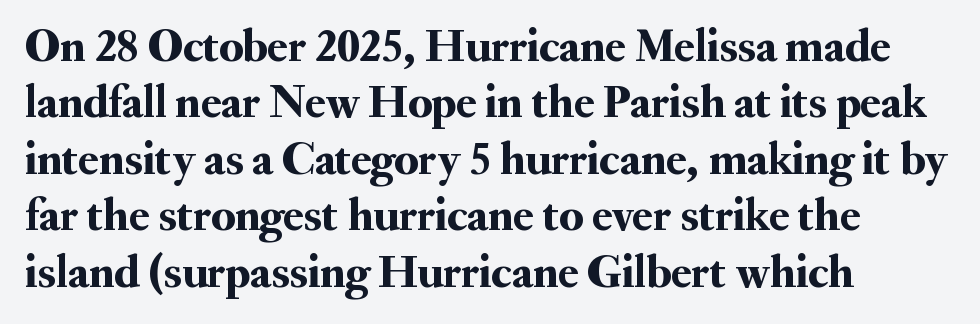
This is roman type, the default non-slanted kind. The letters advance in unequal steps, a hallmark of proportional type. The typeface chosen for these lines features serifs. A typesetter would call this zero additional tracking.
